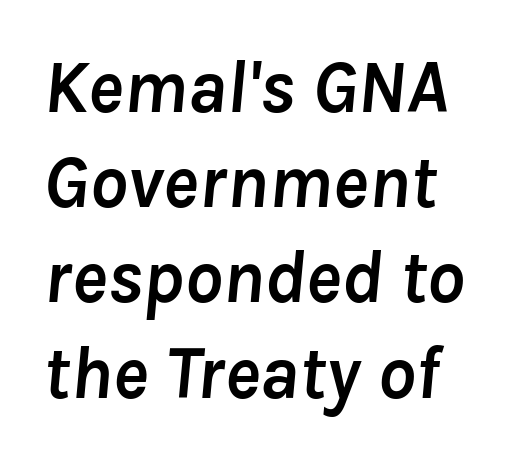
The image shows 75 px semibold type, italic (leaning right); set normal line spacing (1.27x), normal letter spacing, not underlined; low stroke contrast and a medium x-height.
